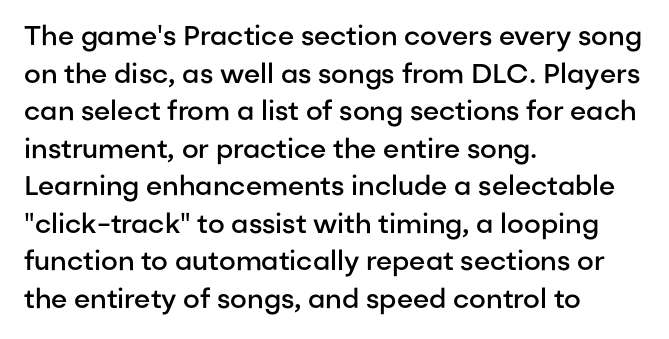
{"italic": "no", "bold": "semi", "underline": "no", "align": "left", "line_spacing": "normal", "line_spacing_ratio": 1.39, "letter_spacing": "normal", "letter_spacing_em": 0.0, "glyph_px": 27}
